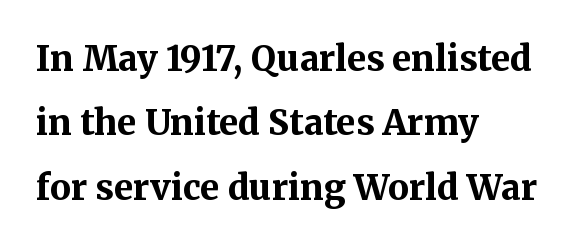
Looks like regular typesetting: each glyph gets only the width it needs. Tracking value appears to be zero — textbook default spacing. The setting favours the left margin, as ordinary paragraphs usually do. The strokes are fattened all the way to bold. Stroke terminals: seriffed. Plain, unruled lines of type.
